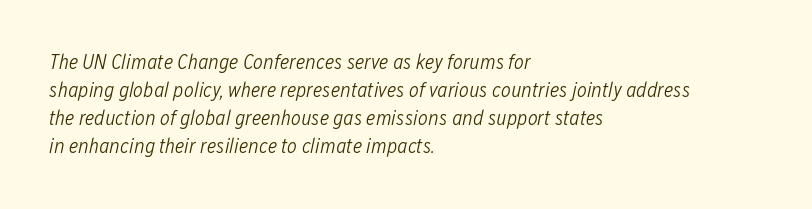
{"italic": "yes", "lean": "right", "slant_degrees": 12, "bold": "no", "underline": "no", "align": "left", "line_spacing": "normal", "line_spacing_ratio": 1.34, "letter_spacing": "normal", "letter_spacing_em": 0.0, "glyph_px": 21}
